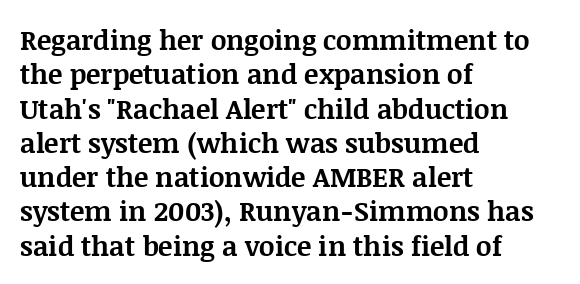
A typesetter would mark this as roman, not italic. Does the copy run flush right? No — it runs flush left. These words are printed bold, with thick strokes throughout. Successive baselines arrive at the customary interval. Caption: standard tracking, unaltered.
